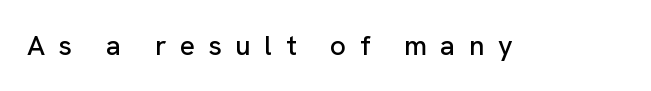
The image shows 28 px sans-serif type, upright; set unusually wide letter spacing (+0.48 em), not underlined; low stroke contrast and a medium x-height.
